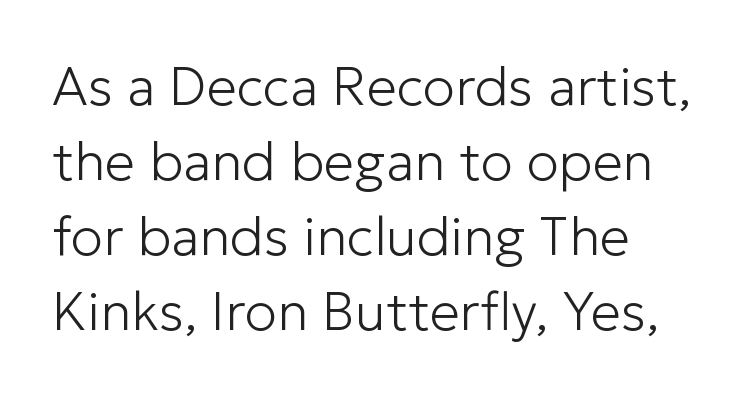
Q: Is the text bold? A: No.
Q: Is the text italic (slanted)? A: No, it is upright.
Q: Is the typeface a serif or a sans-serif typeface? A: Sans-serif.
Q: Is the text underlined? A: No.
Q: How is the paragraph aligned? A: Left-aligned.
Q: Is the spacing between letters normal or unusually wide? A: Normal.
Q: Is the spacing between lines tight, normal or loose? A: Normal.
Q: Width (condensed, normal, or wide)? A: Normal.
Q: Stroke contrast? A: Low.
Q: x-height? A: Medium.
Q: Monospaced? A: No.
